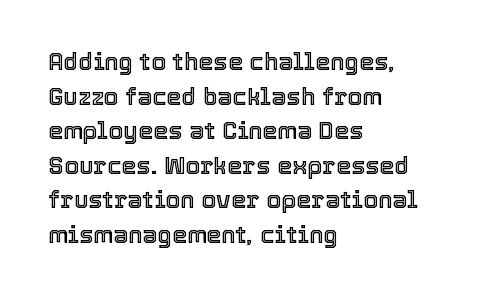
The compositor pushed each line to the left boundary. Compared with typical paragraphs, the rows here are spaced about the same. Here the glyphs are tracked normally, forming tight word shapes. Check the space under the baseline: it is left empty. You can tell it's not italic because the verticals are truly vertical.
